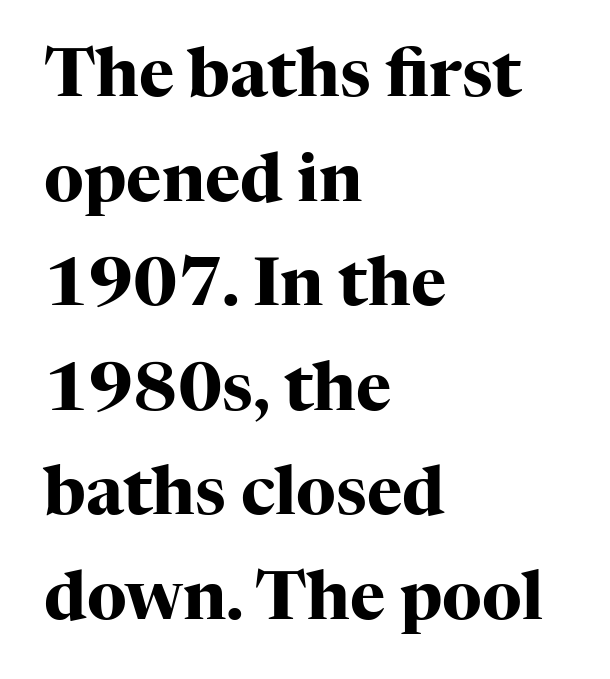
Q: Is the text bold? A: Yes.
Q: Is the text italic (slanted)? A: No, it is upright.
Q: Is the typeface a serif or a sans-serif typeface? A: Serif.
Q: Is the text underlined? A: No.
Q: How is the paragraph aligned? A: Left-aligned.
Q: Is the spacing between letters normal or unusually wide? A: Normal.
Q: Is the spacing between lines tight, normal or loose? A: Normal.
Q: Width (condensed, normal, or wide)? A: Normal.
Q: Stroke contrast? A: High.
Q: x-height? A: Medium.
Q: Monospaced? A: No.
